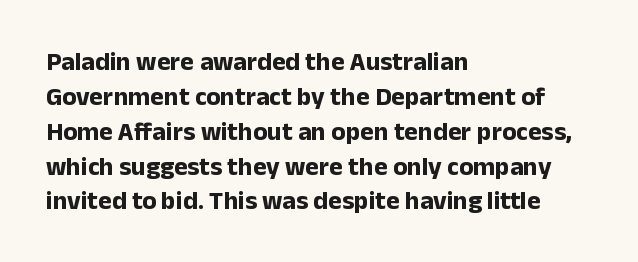
Q: Is the text bold? A: Yes.
Q: Is the text italic (slanted)? A: No, it is upright.
Q: Is the text underlined? A: No.
Q: How is the paragraph aligned? A: Left-aligned.
Q: Is the spacing between letters normal or unusually wide? A: Normal.
Q: Is the spacing between lines tight, normal or loose? A: Normal.
